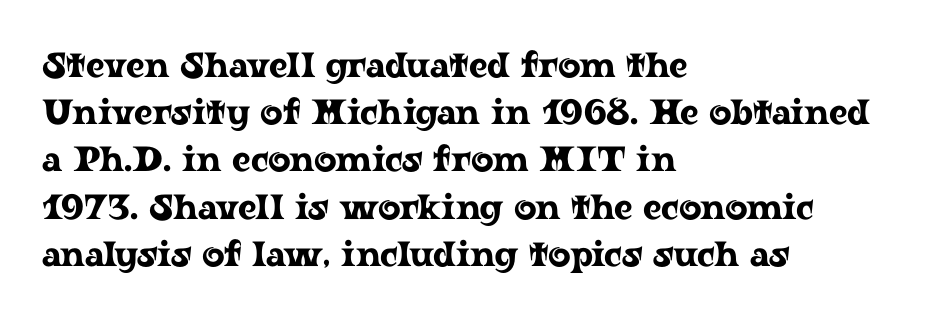
{"serif": "yes", "italic": "no", "width": "wide", "stroke_contrast": "low", "x_height": "medium", "monospaced": "no", "underline": "no", "align": "left", "line_spacing": "normal", "line_spacing_ratio": 1.35, "letter_spacing": "normal", "letter_spacing_em": 0.0, "glyph_px": 35}
